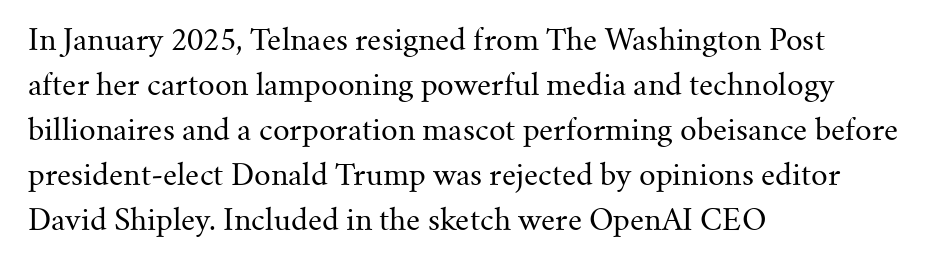
Q: Is the text bold? A: No.
Q: Is the text italic (slanted)? A: No, it is upright.
Q: Is the typeface a serif or a sans-serif typeface? A: Serif.
Q: Is the text underlined? A: No.
Q: How is the paragraph aligned? A: Left-aligned.
Q: Is the spacing between letters normal or unusually wide? A: Normal.
Q: Is the spacing between lines tight, normal or loose? A: Normal.
Q: Width (condensed, normal, or wide)? A: Normal.
Q: Stroke contrast? A: Medium.
Q: x-height? A: Small.
Q: Monospaced? A: No.
